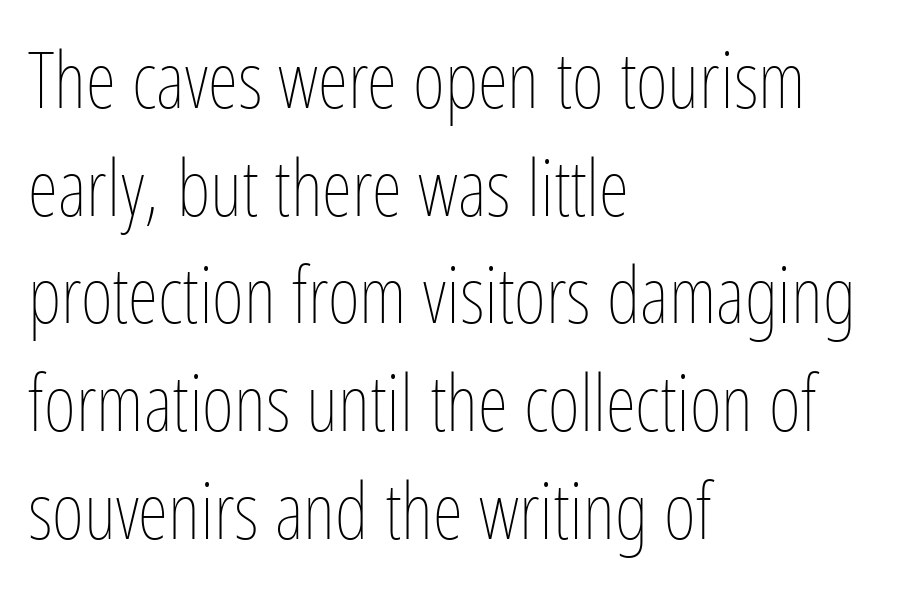
Q: Is the text bold? A: No.
Q: Is the text italic (slanted)? A: No, it is upright.
Q: Is the text underlined? A: No.
Q: How is the paragraph aligned? A: Left-aligned.
Q: Is the spacing between letters normal or unusually wide? A: Normal.
Q: Is the spacing between lines tight, normal or loose? A: Normal.
Q: Width (condensed, normal, or wide)? A: Condensed.
Q: Stroke contrast? A: Low.
Q: x-height? A: Medium.
Q: Monospaced? A: No.
